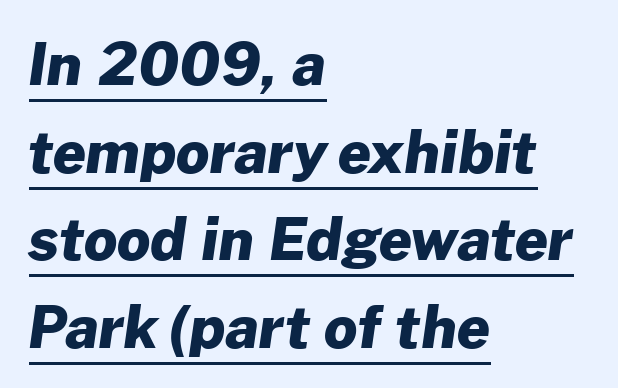
The glyphs in this specimen are sans serif. Horizontal bands of white between lines are of average thickness. You can see a thin bar hugging the bottom of the glyphs. The rendering uses a bold face; every stroke is thick and dark. This sample has the flowing, uneven cadence of proportional lettering.
